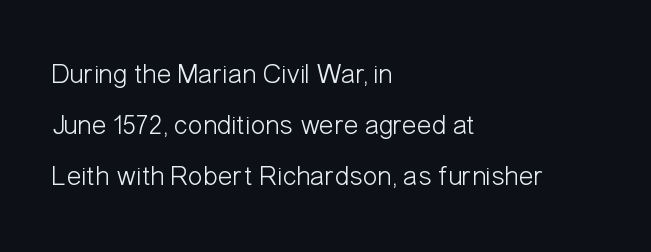
The image shows 28 px light, condensed sans-serif type, upright; set left-aligned, line spacing 1.83x, normal letter spacing, not underlined; low stroke contrast and a medium x-height.
